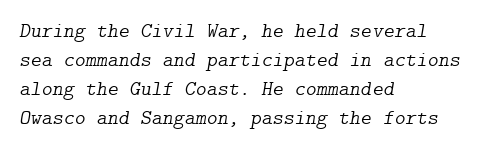
{"italic": "yes", "lean": "right", "slant_degrees": 9, "bold": "no", "underline": "no", "align": "left", "line_spacing": "normal", "line_spacing_ratio": 1.38, "letter_spacing": "normal", "letter_spacing_em": 0.0, "glyph_px": 21}
